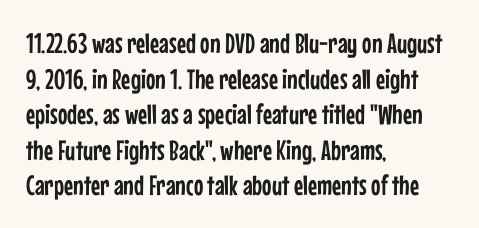
The image shows 28 px condensed sans-serif type, upright; set left-aligned, normal line spacing (1.27x), normal letter spacing, not underlined; low stroke contrast and a medium x-height.
